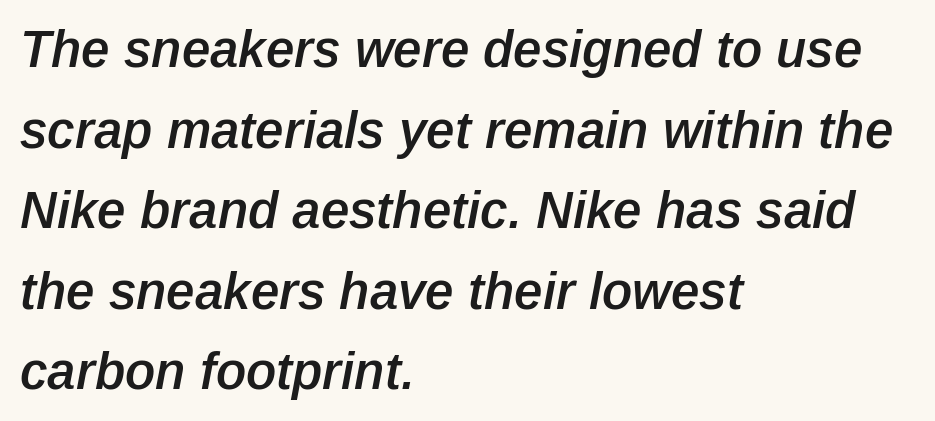
{"italic": "yes", "lean": "right", "slant_degrees": 12, "bold": "semi", "weight": "semibold", "width": "normal", "stroke_contrast": "low", "x_height": "medium", "monospaced": "no", "underline": "no", "align": "left", "line_spacing": "normal", "line_spacing_ratio": 1.58, "letter_spacing": "normal", "letter_spacing_em": 0.0, "glyph_px": 51}
